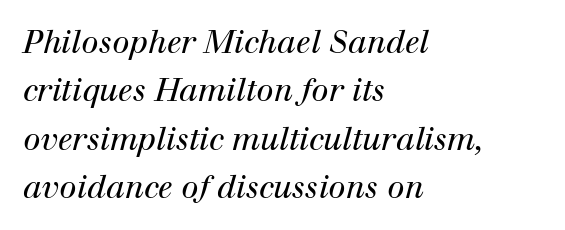
Q: Is the text bold? A: No.
Q: Is the text italic (slanted)? A: Yes, it leans right by about 12 degrees.
Q: Is the typeface a serif or a sans-serif typeface? A: Serif.
Q: Is the text underlined? A: No.
Q: How is the paragraph aligned? A: Left-aligned.
Q: Is the spacing between letters normal or unusually wide? A: Normal.
Q: Is the spacing between lines tight, normal or loose? A: Normal.
Q: Width (condensed, normal, or wide)? A: Normal.
Q: Stroke contrast? A: High.
Q: x-height? A: Medium.
Q: Monospaced? A: No.
